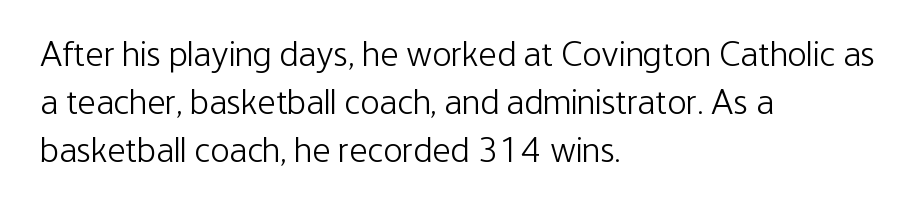
Q: Is the text bold? A: No.
Q: Is the text italic (slanted)? A: No, it is upright.
Q: Is the typeface a serif or a sans-serif typeface? A: Sans-serif.
Q: Is the text underlined? A: No.
Q: How is the paragraph aligned? A: Left-aligned.
Q: Is the spacing between letters normal or unusually wide? A: Normal.
Q: Is the spacing between lines tight, normal or loose? A: Normal.
Q: Width (condensed, normal, or wide)? A: Condensed.
Q: Stroke contrast? A: Low.
Q: x-height? A: Medium.
Q: Monospaced? A: No.
